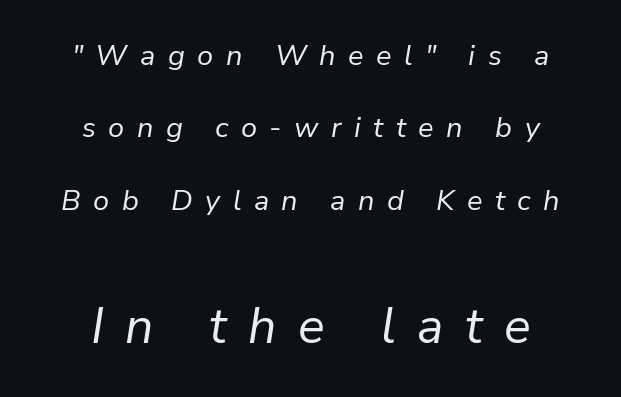
Q: Is the text bold? A: No.
Q: Is the text italic (slanted)? A: Yes, it leans right by about 9 degrees.
Q: Is the text underlined? A: No.
Q: How is the paragraph aligned? A: Centered.
Q: Is the spacing between letters normal or unusually wide? A: Unusually wide.
Q: Is the spacing between lines tight, normal or loose? A: Loose.
Q: Which block of text is set in a larger size, the first (top) or the second (bottom)? A: The second (bottom) one.
Q: Width (condensed, normal, or wide)? A: Normal.
Q: Stroke contrast? A: Low.
Q: x-height? A: Medium.
Q: Monospaced? A: No.
